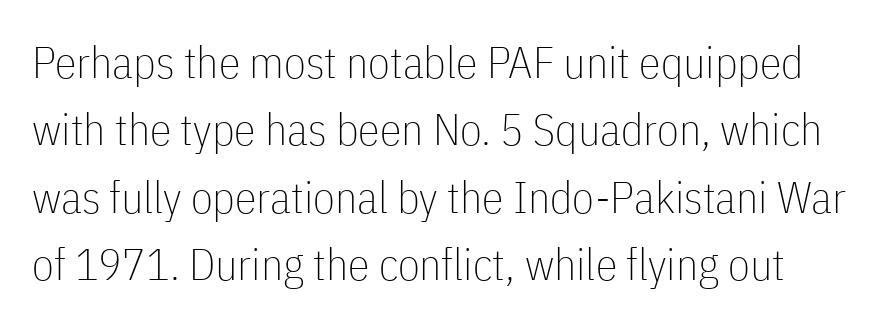
{"serif": "no", "italic": "no", "bold": "no", "weight": "thin", "width": "condensed", "stroke_contrast": "low", "x_height": "medium", "monospaced": "no", "underline": "no", "line_spacing": "normal", "line_spacing_ratio": 1.53, "letter_spacing": "normal", "letter_spacing_em": 0.0, "glyph_px": 44}
